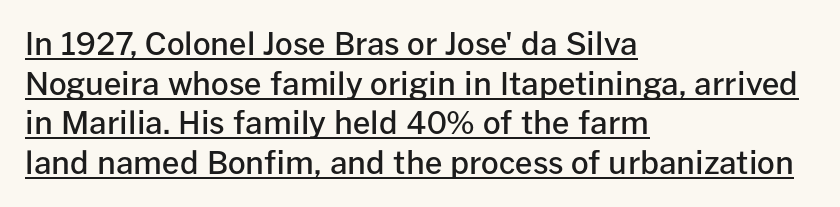
{"serif": "no", "italic": "no", "bold": "semi", "weight": "semibold", "width": "normal", "stroke_contrast": "low", "x_height": "medium", "monospaced": "no", "underline": "yes", "align": "left", "line_spacing": "normal", "line_spacing_ratio": 1.28, "letter_spacing": "normal", "letter_spacing_em": 0.0, "glyph_px": 31}
